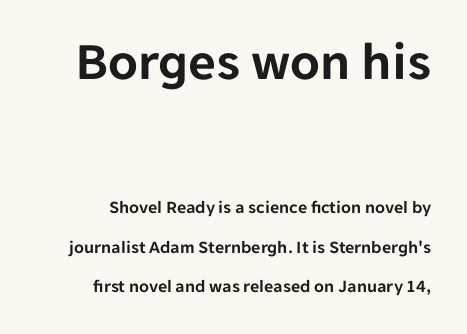
Q: Is the text italic (slanted)? A: No, it is upright.
Q: Is the typeface a serif or a sans-serif typeface? A: Sans-serif.
Q: Is the text underlined? A: No.
Q: Is the spacing between letters normal or unusually wide? A: Normal.
Q: Is the spacing between lines tight, normal or loose? A: Loose.
Q: Which block of text is set in a larger size, the first (top) or the second (bottom)? A: The first (top) one.
Q: Width (condensed, normal, or wide)? A: Normal.
Q: Stroke contrast? A: Low.
Q: x-height? A: Medium.
Q: Monospaced? A: No.
